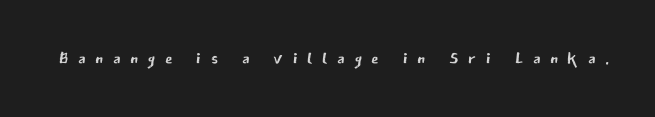
Stems here are at most as thick as an everyday book face. Check the space under the baseline: it is left empty. Spacing between characters has been opened up far beyond the box default. Tall strokes in this sample are plumb rather than angled.
